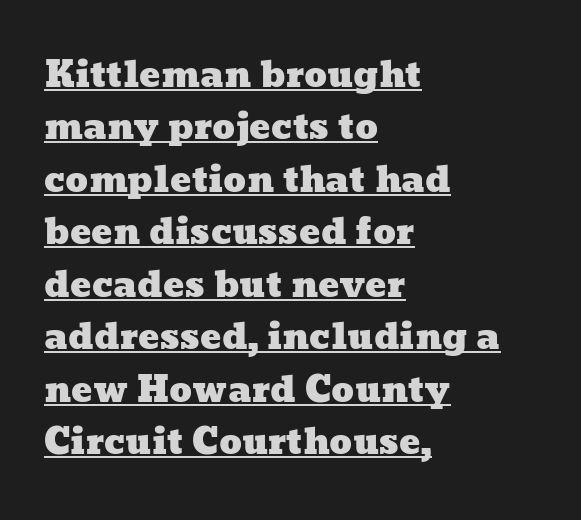
The letters advance in unequal steps, a hallmark of proportional type. Nothing unusual about the tracking: characters are spaced as the font intends. Reading down the column, the eye jumps a familiar distance to each next line. Decoration check: the copy is underlined.
